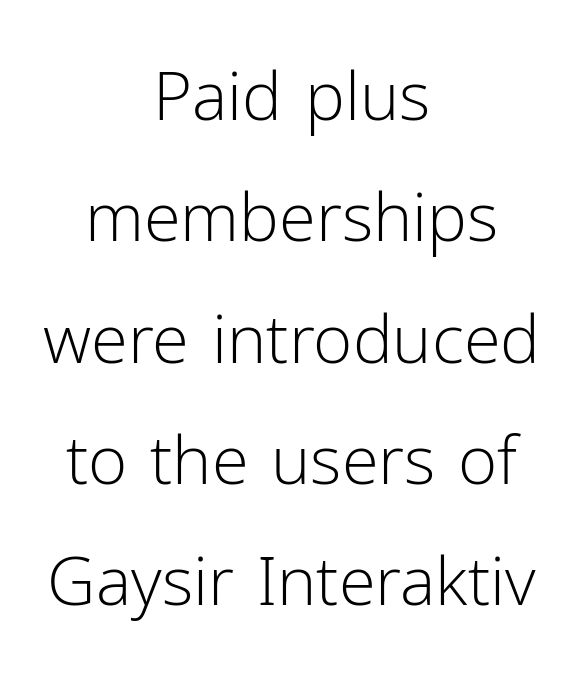
Q: Is the text bold? A: No.
Q: Is the text italic (slanted)? A: No, it is upright.
Q: Is the typeface a serif or a sans-serif typeface? A: Sans-serif.
Q: Is the text underlined? A: No.
Q: How is the paragraph aligned? A: Centered.
Q: Is the spacing between letters normal or unusually wide? A: Normal.
Q: Width (condensed, normal, or wide)? A: Normal.
Q: Stroke contrast? A: Low.
Q: x-height? A: Medium.
Q: Monospaced? A: No.
